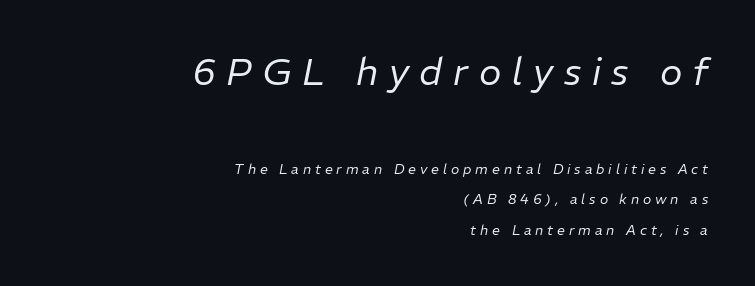
{"italic": "yes", "lean": "right", "slant_degrees": 11, "bold": "no", "weight": "regular", "width": "normal", "stroke_contrast": "low", "x_height": "medium", "monospaced": "no", "underline": "no", "align": "right", "line_spacing": "loose", "line_spacing_ratio": 2.17, "letter_spacing": "wide", "letter_spacing_em": 0.28, "larger_block": "first", "size_ratio": 2.71, "glyph_px": 38}
